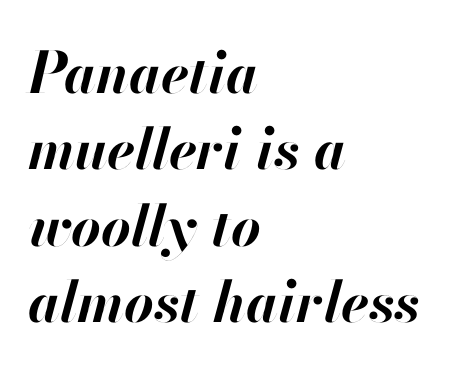
{"italic": "yes", "lean": "right", "slant_degrees": 13, "bold": "yes", "weight": "bold", "width": "normal", "stroke_contrast": "high", "x_height": "small", "monospaced": "no", "underline": "no", "align": "left", "line_spacing": "normal", "line_spacing_ratio": 1.34, "letter_spacing": "normal", "letter_spacing_em": 0.0, "glyph_px": 57}
